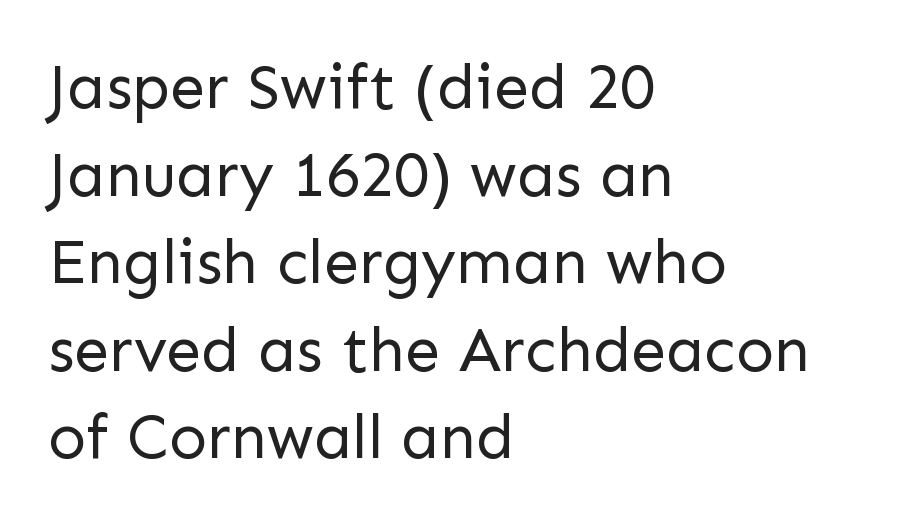
Does the leading feel generous? No, just average. Descenders hang freely into open space. The typography opts for an upright posture over an oblique one. One-word summary of the alignment: left. Character widths vary here, with narrow letters taking less room than wide ones. Words appear dense and cohesive because spacing is normal.
